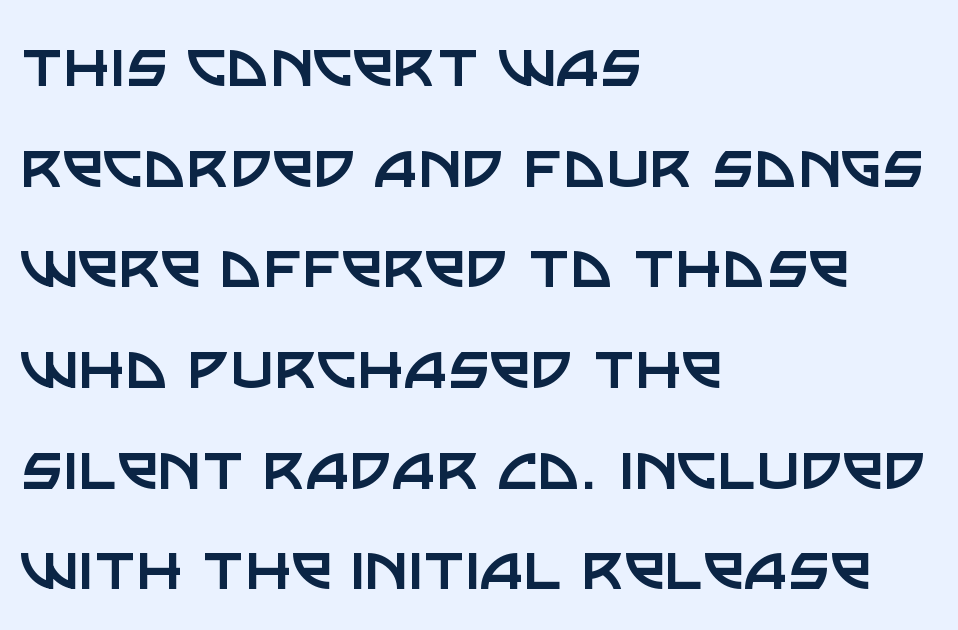
{"serif": "no", "italic": "no", "bold": "no", "weight": "regular", "width": "normal", "stroke_contrast": "low", "x_height": "large", "monospaced": "no", "underline": "no", "align": "left", "line_spacing": "normal", "line_spacing_ratio": 1.36, "letter_spacing": "normal", "letter_spacing_em": 0.0, "glyph_px": 74}
